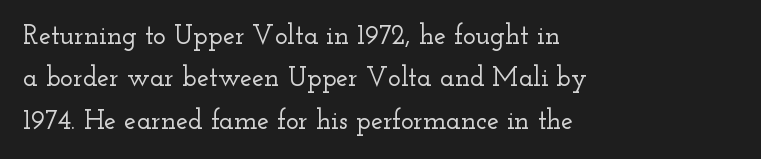
The image shows 27 px text type, upright; set left-aligned, normal line spacing (1.57x), normal letter spacing, not underlined.
